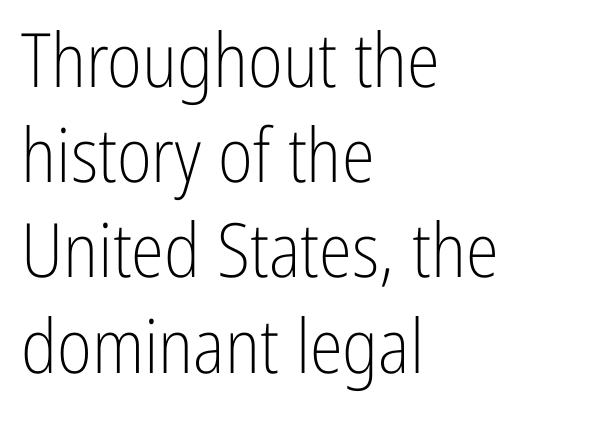
Q: Is the text bold? A: No.
Q: Is the text italic (slanted)? A: No, it is upright.
Q: Is the typeface a serif or a sans-serif typeface? A: Sans-serif.
Q: Is the text underlined? A: No.
Q: How is the paragraph aligned? A: Left-aligned.
Q: Is the spacing between letters normal or unusually wide? A: Normal.
Q: Is the spacing between lines tight, normal or loose? A: Normal.
Q: Width (condensed, normal, or wide)? A: Condensed.
Q: Stroke contrast? A: Low.
Q: x-height? A: Medium.
Q: Monospaced? A: No.
